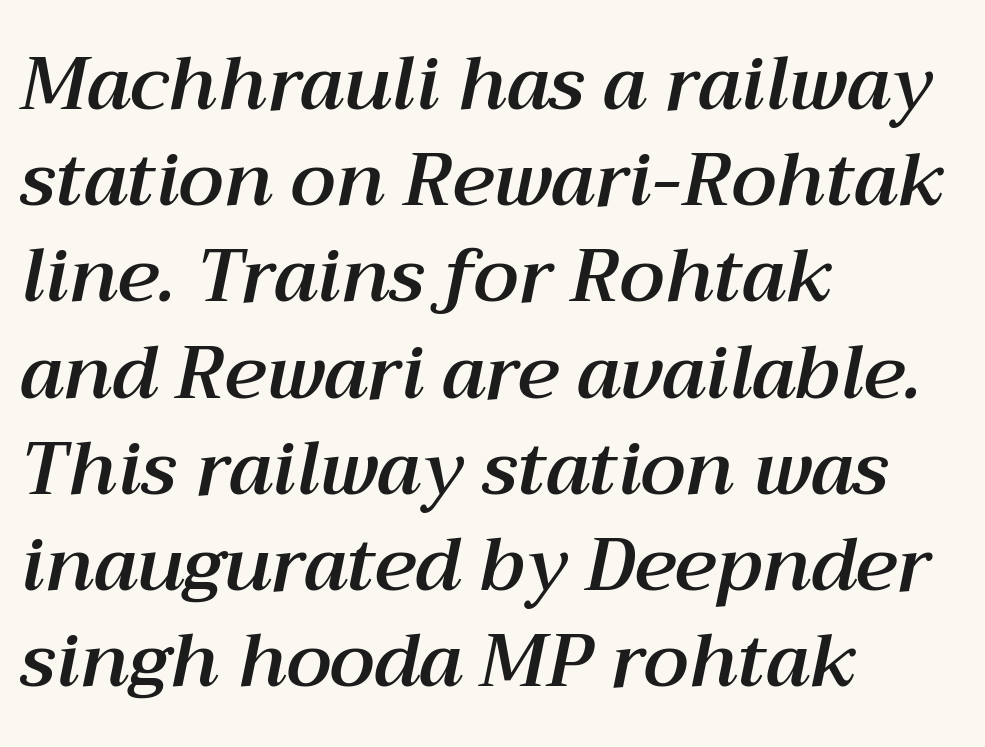
The image shows 74 px text type, italic (leaning right); set left-aligned, normal line spacing (1.3x), normal letter spacing, not underlined; medium stroke contrast and a medium x-height.
